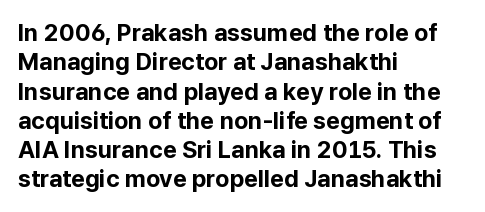
Q: Is the text bold? A: Yes.
Q: Is the text italic (slanted)? A: No, it is upright.
Q: Is the text underlined? A: No.
Q: How is the paragraph aligned? A: Left-aligned.
Q: Is the spacing between letters normal or unusually wide? A: Normal.
